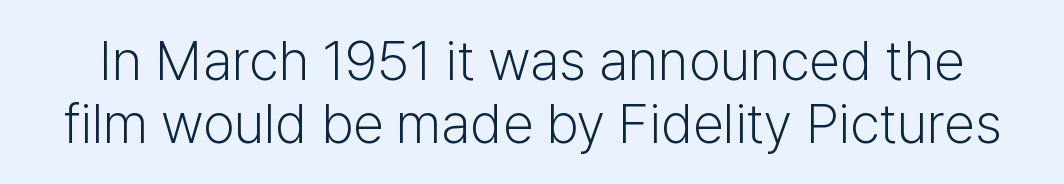
Each letter's strokes conclude bluntly, with no projecting serifs. Upright lettering throughout. The characters are drawn with everyday or finer stroke widths. In terms of leading, this rendering errs on the cramped side.
